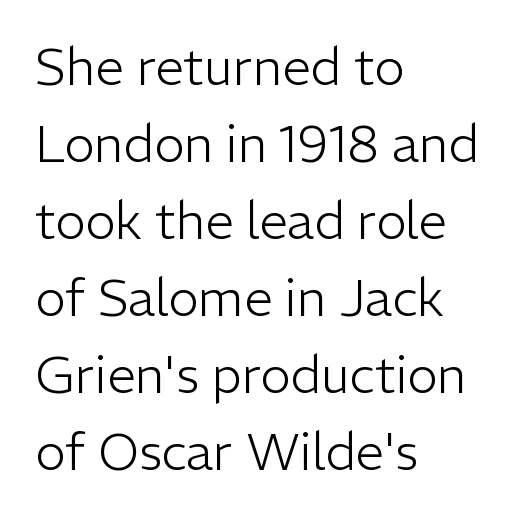
Designer's note — italics off, roman on. The string is rendered with underlining switched off. Note the varied advance widths — an 'i' is clearly narrower than an 'm'. The rendering shows plain stroke endings on the letterforms — a sans-serif design. Stems and bowls with no extra thickness — not bold. In terms of letterspacing, this is plain default setting.
